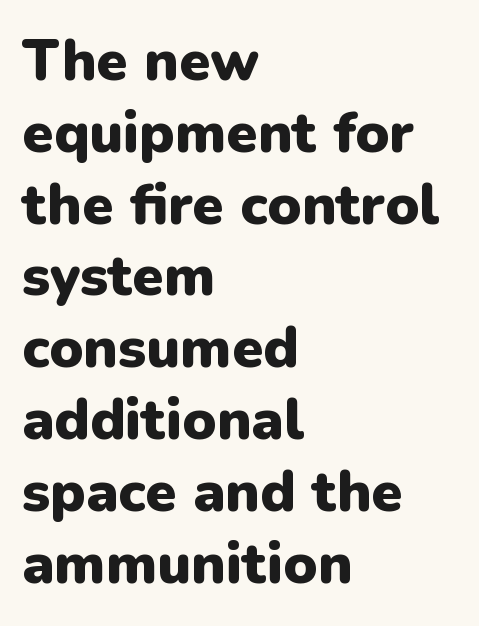
{"serif": "no", "italic": "no", "bold": "yes", "weight": "heavy", "width": "normal", "stroke_contrast": "low", "x_height": "medium", "monospaced": "no", "underline": "no", "align": "left", "line_spacing": "normal", "line_spacing_ratio": 1.26, "letter_spacing": "normal", "letter_spacing_em": 0.0, "glyph_px": 57}
